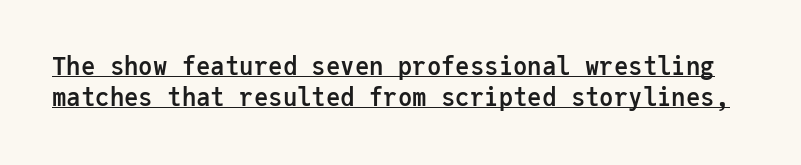
Style check: upright. Looks like someone drew a line under every word here. The rows are spaced the way most documents space them. Set as a true bold cut, around the 700 mark. Inter-character spacing is left at the font's built-in metrics.
